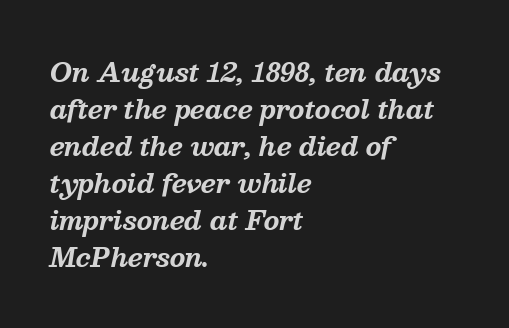
{"italic": "yes", "lean": "right", "slant_degrees": 13, "bold": "yes", "underline": "no", "align": "left", "line_spacing": "normal", "line_spacing_ratio": 1.48, "letter_spacing": "normal", "letter_spacing_em": 0.0, "glyph_px": 25}
